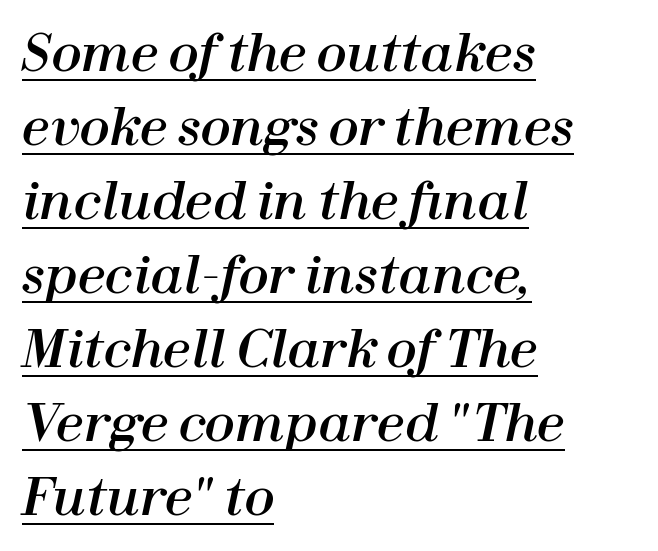
The image shows 50 px text type, italic (leaning right); set left-aligned, normal line spacing (1.48x), normal letter spacing, underlined; high stroke contrast and a medium x-height.
